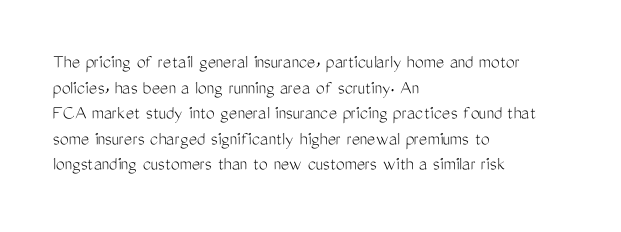
The weight would be labelled regular, book, light, or lighter still. Tall strokes in this sample are plumb rather than angled. These lines stack with their left ends in a neat column. Unmarked baselines from the first word to the last. Regular leading. A typesetter would call this zero additional tracking.
